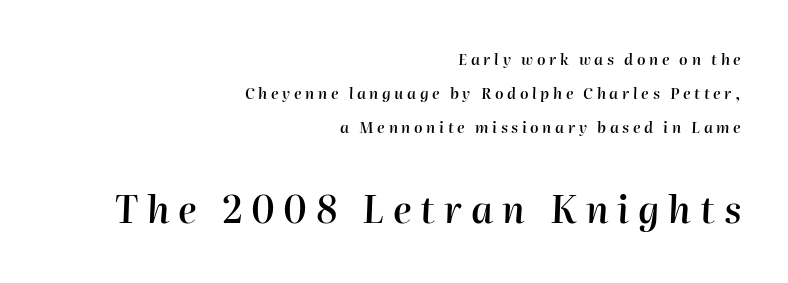
{"italic": "yes", "lean": "right", "slant_degrees": 2, "bold": "semi", "weight": "semibold", "width": "normal", "stroke_contrast": "high", "x_height": "medium", "monospaced": "no", "underline": "no", "align": "right", "line_spacing": "loose", "line_spacing_ratio": 2.28, "letter_spacing": "wide", "letter_spacing_em": 0.24, "larger_block": "second", "size_ratio": 2.47, "glyph_px": 37}
